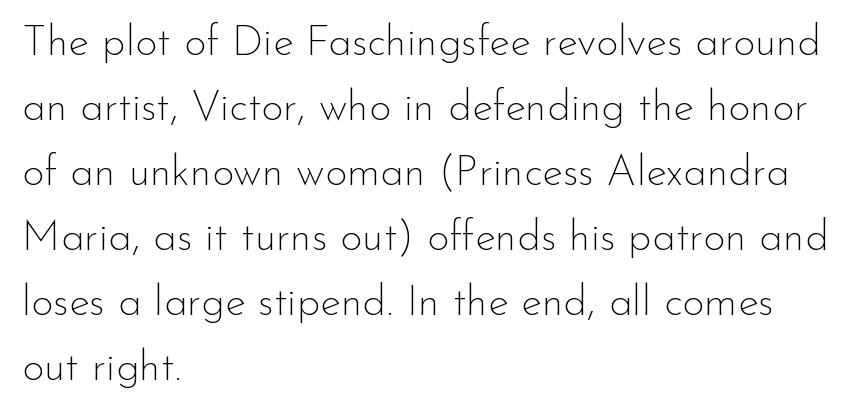
The space directly below the letters is spotless. Tall strokes in this sample are plumb rather than angled. The typesetting does not lean heavy: it is not bold. Character widths vary here, with narrow letters taking less room than wide ones. These lines are composed in type without serifs.
